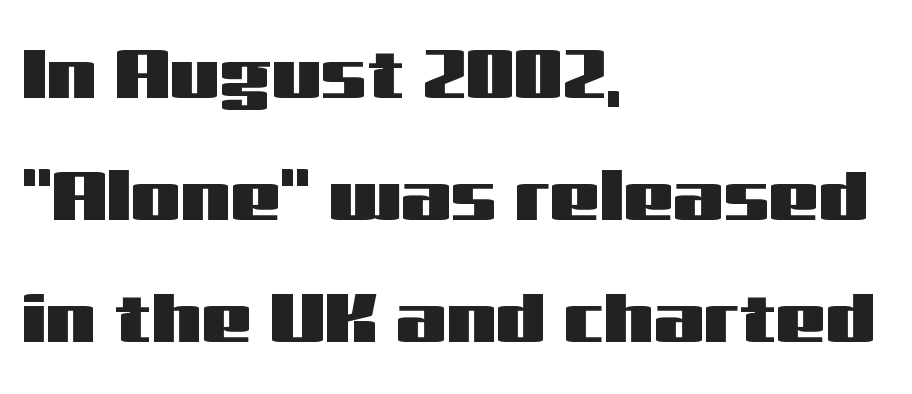
Short note: letters normally spaced. Ordinary non-slanted type is in use. This is sans-serif lettering, the kind often seen on screens and signage. Type without underlining.
